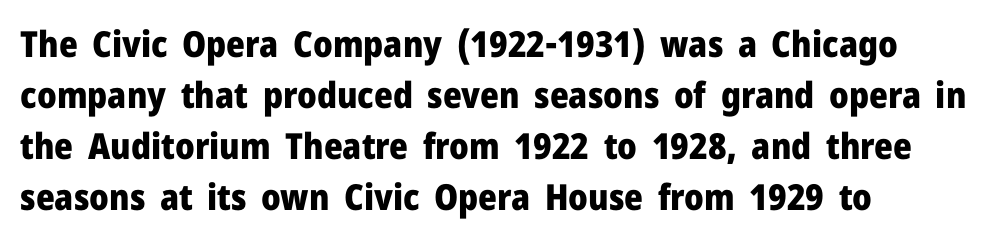
The image shows 36 px heavy sans-serif type, upright; set left-aligned, normal line spacing (1.42x), normal letter spacing, not underlined; low stroke contrast and a medium x-height.
